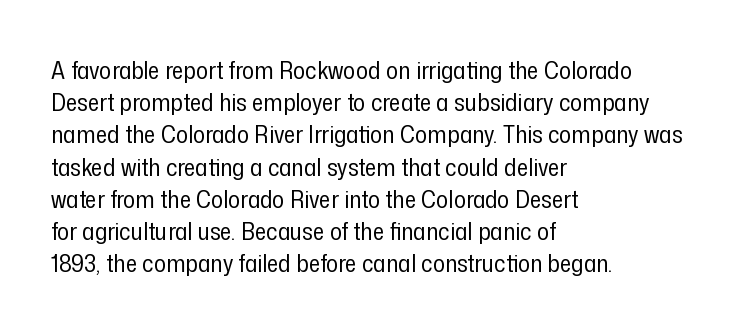
These lines keep a tight, regular rhythm from letter to letter. This sample is left-justified, so line endings fall wherever the words run out. The space between consecutive lines is moderate. Do the letters lean? They stand straight. The passage shown is not underscored anywhere. Stems and bowls with no extra thickness — not bold.
